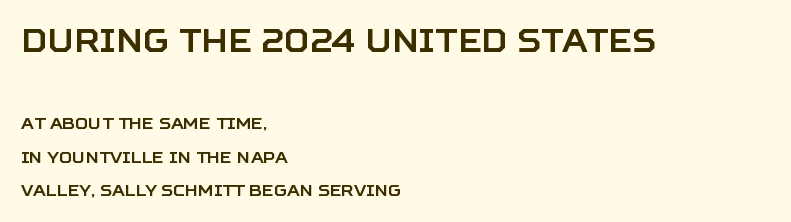
{"serif": "no", "italic": "no", "width": "normal", "stroke_contrast": "low", "x_height": "large", "monospaced": "no", "underline": "no", "align": "left", "line_spacing": "loose", "line_spacing_ratio": 2.09, "letter_spacing": "normal", "letter_spacing_em": 0.0, "larger_block": "first", "size_ratio": 2.0, "glyph_px": 32}
